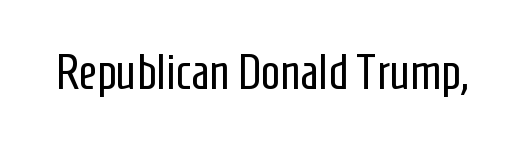
Tracking value appears to be zero — textbook default spacing. Typographically, this falls in the sans-serif category. The rendering uses natural spacing where letterforms have individual widths. The typography opts for an upright posture over an oblique one. The area under the type is left untouched. Each stroke keeps to a modest, everyday thickness or less.
